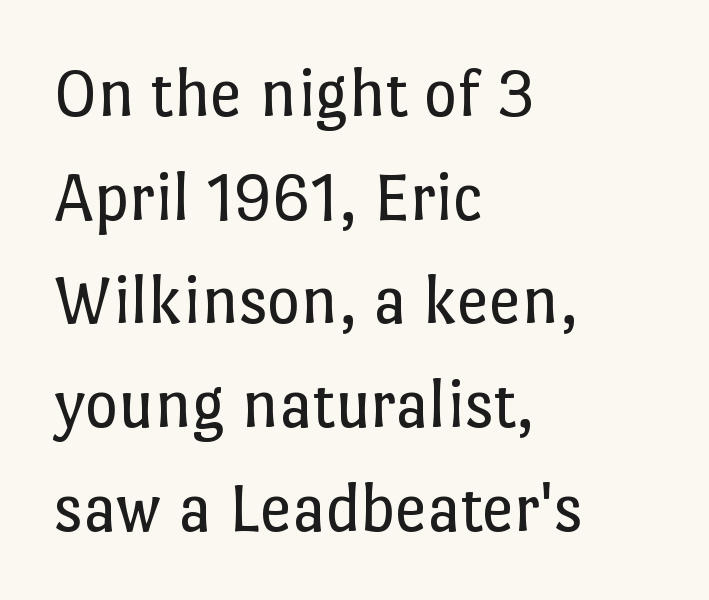
Q: Is the text bold? A: No.
Q: Is the text italic (slanted)? A: No, it is upright.
Q: Is the text underlined? A: No.
Q: How is the paragraph aligned? A: Left-aligned.
Q: Is the spacing between letters normal or unusually wide? A: Normal.
Q: Is the spacing between lines tight, normal or loose? A: Normal.
Q: Width (condensed, normal, or wide)? A: Normal.
Q: Stroke contrast? A: Low.
Q: x-height? A: Medium.
Q: Monospaced? A: No.
